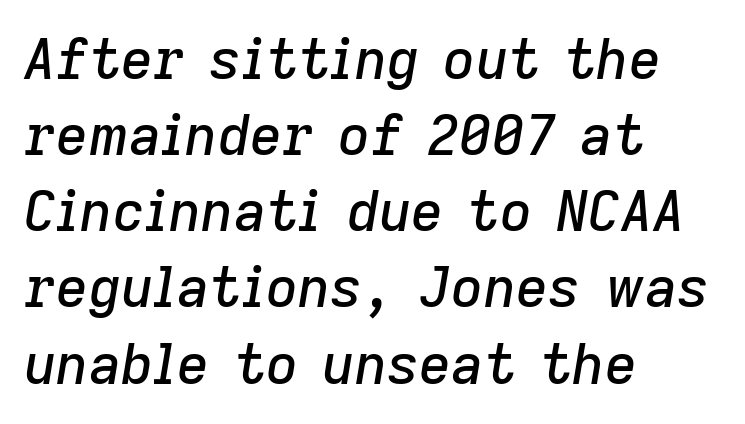
The passage shown stacks its lines at a standard gap. The specimen reads as italic at a glance. The rendering uses natural spacing where letterforms have individual widths. The face used here is rendered with its standard letterfit. The glyphs are unaccompanied by any horizontal stroke below them.
